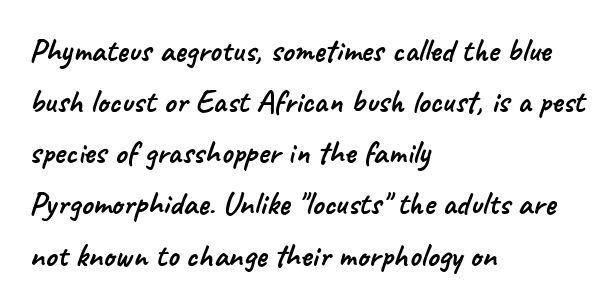
Q: Is the typeface a serif or a sans-serif typeface? A: Sans-serif.
Q: Is the text underlined? A: No.
Q: How is the paragraph aligned? A: Left-aligned.
Q: Is the spacing between letters normal or unusually wide? A: Normal.
Q: Is the spacing between lines tight, normal or loose? A: Normal.
Q: Width (condensed, normal, or wide)? A: Normal.
Q: Stroke contrast? A: Low.
Q: x-height? A: Small.
Q: Monospaced? A: No.
